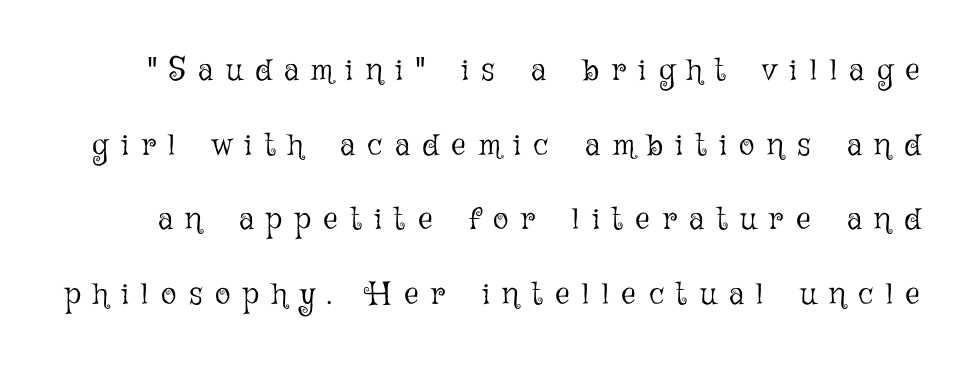
{"italic": "no", "bold": "no", "weight": "light", "width": "normal", "stroke_contrast": "low", "x_height": "medium", "monospaced": "no", "underline": "no", "line_spacing": "loose", "line_spacing_ratio": 2.33, "letter_spacing": "wide", "letter_spacing_em": 0.4, "glyph_px": 32}
